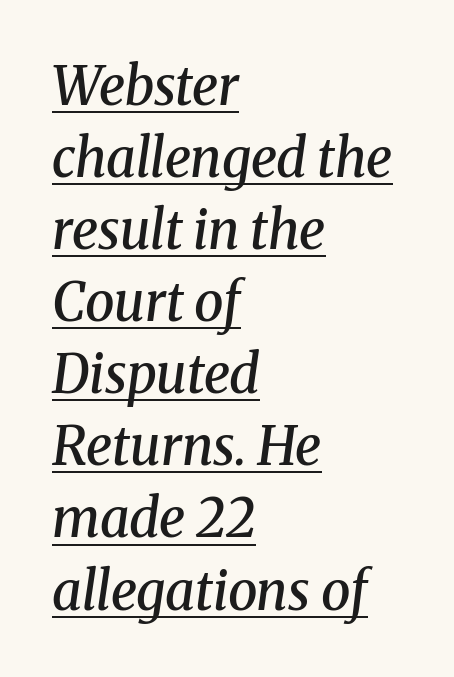
The image shows 53 px semibold serif type, italic (leaning right); set left-aligned, normal line spacing (1.36x), normal letter spacing, underlined; medium stroke contrast and a medium x-height.
